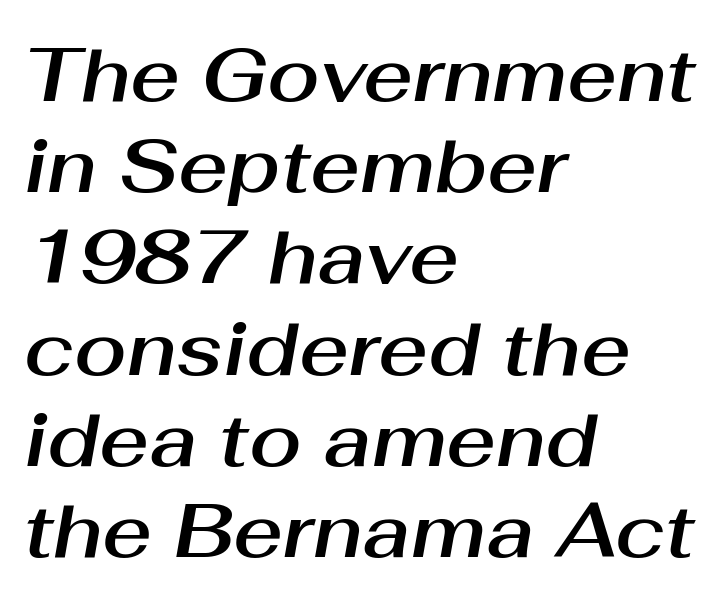
You could not count columns in this text — the font is proportionally spaced. Decoration check: the copy has no underline. Does extra space separate the letters? No, they use regular spacing. Layout note: lines flush left. Is the type slanted? Yes — the strokes lean at a clear angle.
